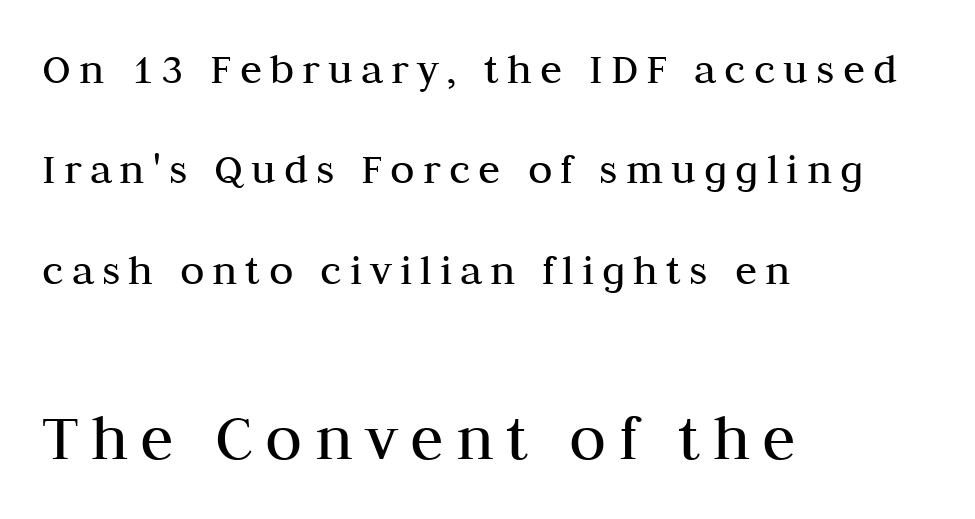
{"serif": "yes", "italic": "no", "bold": "no", "weight": "regular", "width": "normal", "stroke_contrast": "medium", "x_height": "medium", "monospaced": "no", "underline": "no", "align": "left", "line_spacing": "loose", "line_spacing_ratio": 2.23, "larger_block": "second", "size_ratio": 1.51, "glyph_px": 68}
